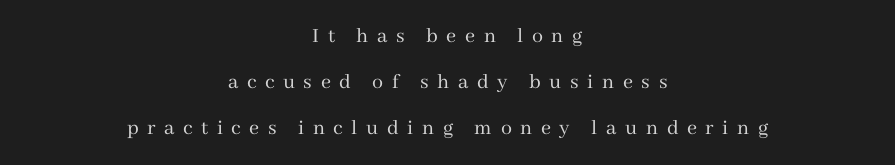
Q: Is the text bold? A: No.
Q: Is the text italic (slanted)? A: No, it is upright.
Q: Is the text underlined? A: No.
Q: How is the paragraph aligned? A: Centered.
Q: Is the spacing between letters normal or unusually wide? A: Unusually wide.
Q: Is the spacing between lines tight, normal or loose? A: Loose.
